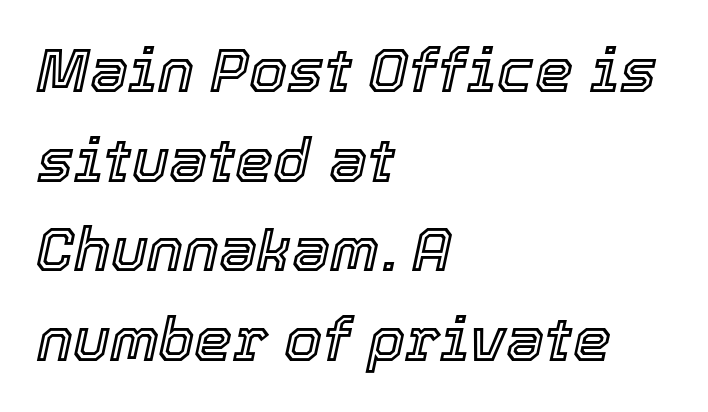
{"italic": "yes", "lean": "right", "slant_degrees": 12, "width": "normal", "x_height": "medium", "monospaced": "no", "underline": "no", "align": "left", "line_spacing": "normal", "line_spacing_ratio": 1.47, "letter_spacing": "normal", "letter_spacing_em": 0.0, "glyph_px": 61}
